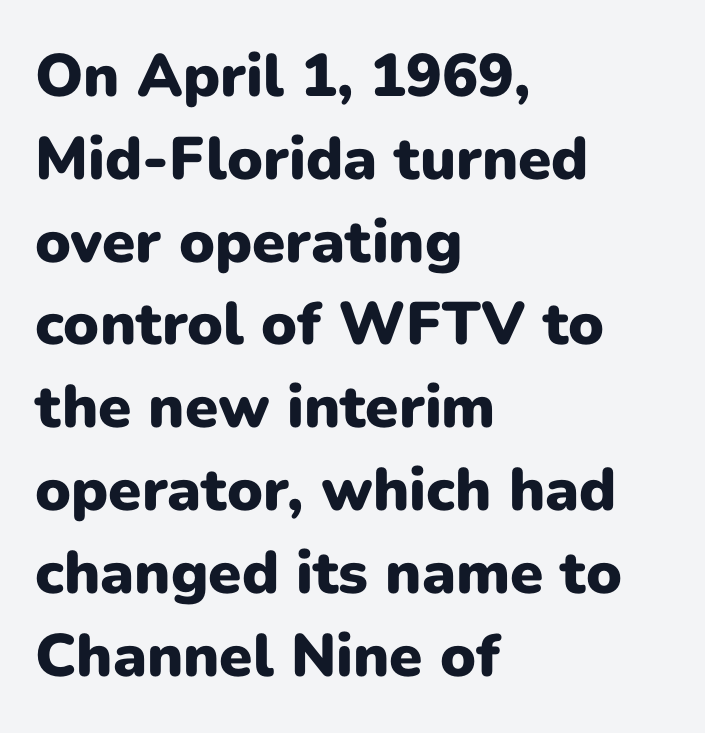
Note the varied advance widths — an 'i' is clearly narrower than an 'm'. A bare baseline throughout the passage. Nope, not italic — everything's standing straight. Whoever set this chose a conventional vertical rhythm. The letters carry no serifs — their stems end cleanly without finishing strokes.
